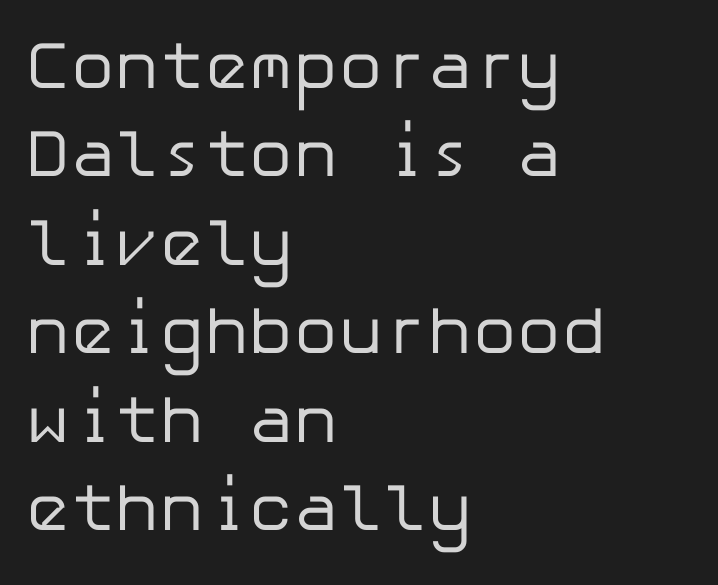
The axis of the letterforms is exactly vertical. Look at the tracking — it's just the regular setting, nothing added. The vertical gap from one line to the next is medium. Descenders hang freely into open space. The rag falls on the right side of this text block. Observe the absence of serifs on each vertical stroke in this sample.
